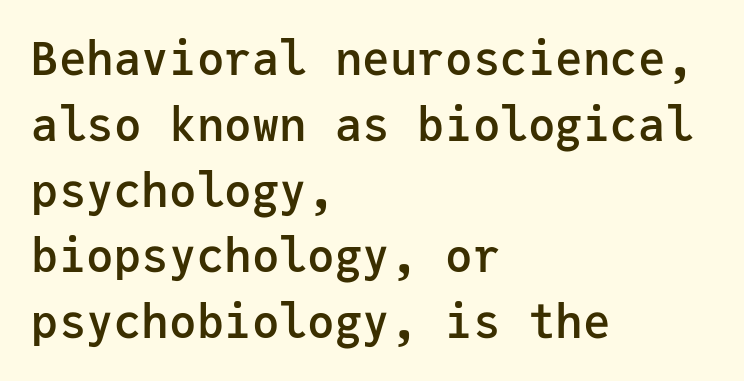
The typesetter chose a ragged-right arrangement here. Descenders hang freely into open space. Font category for this specimen: sans-serif. Rows of type keep a routine distance in the vertical direction.
